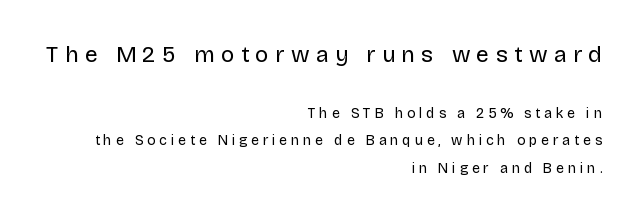
Which of the two is more prominent by size? The first, at the top. You could only call the tracking loose — the letters float apart. The compositor pushed each line to the right boundary. A quiet, ordinary-to-light weight characterises the typeface. Has an underline been added? It has not. Unlike italic type, these characters show no tilt at all.
